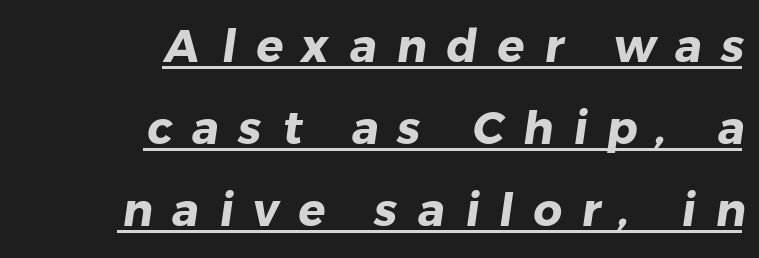
{"serif": "no", "bold": "yes", "weight": "heavy", "width": "normal", "stroke_contrast": "low", "x_height": "medium", "monospaced": "no", "underline": "yes", "align": "right", "line_spacing_ratio": 1.82, "letter_spacing": "wide", "letter_spacing_em": 0.44, "glyph_px": 45}
